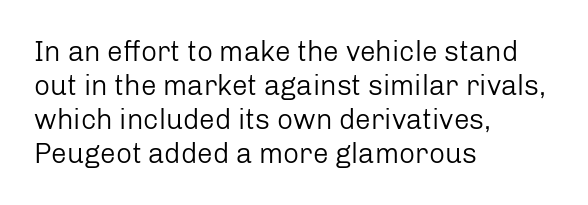
Q: Is the text bold? A: No.
Q: Is the text italic (slanted)? A: No, it is upright.
Q: Is the typeface a serif or a sans-serif typeface? A: Sans-serif.
Q: Is the text underlined? A: No.
Q: How is the paragraph aligned? A: Left-aligned.
Q: Is the spacing between letters normal or unusually wide? A: Normal.
Q: Width (condensed, normal, or wide)? A: Normal.
Q: Stroke contrast? A: Low.
Q: x-height? A: Medium.
Q: Monospaced? A: No.
